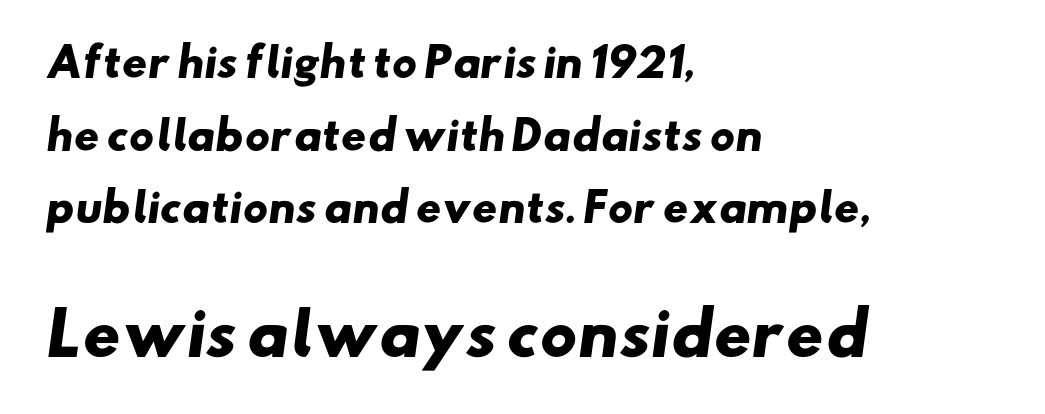
Q: Is the text bold? A: Yes.
Q: Is the typeface a serif or a sans-serif typeface? A: Sans-serif.
Q: Is the text underlined? A: No.
Q: How is the paragraph aligned? A: Left-aligned.
Q: Is the spacing between letters normal or unusually wide? A: Normal.
Q: Which block of text is set in a larger size, the first (top) or the second (bottom)? A: The second (bottom) one.
Q: Width (condensed, normal, or wide)? A: Wide.
Q: Stroke contrast? A: Low.
Q: x-height? A: Small.
Q: Monospaced? A: No.
